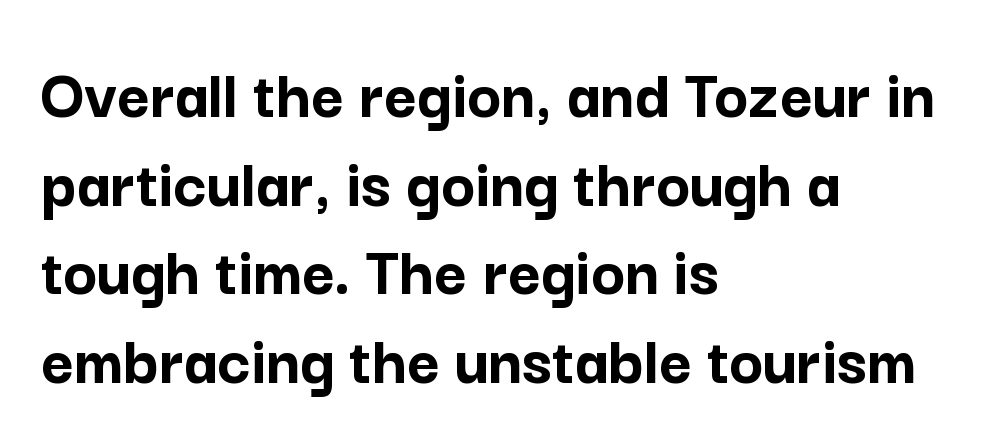
A student would call this left alignment; a typographer would say flush left, rag right. Check where the strokes stop: nothing finishes them off — pure sans. There is no visible air inserted between adjacent glyphs. Unmarked baselines from the first word to the last.
